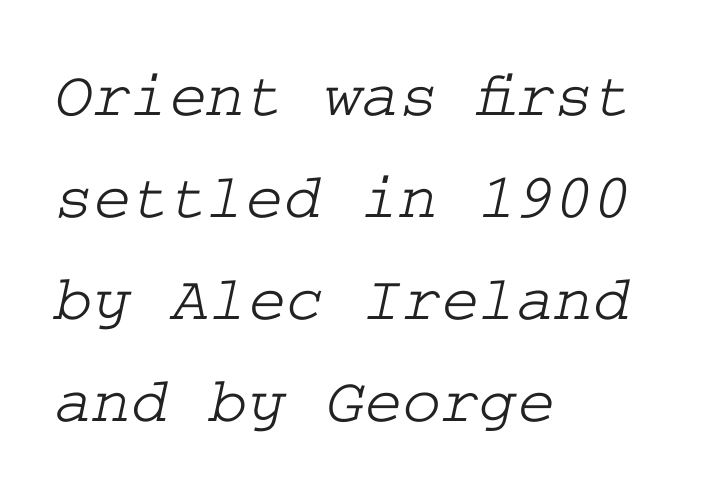
Q: Is the typeface a serif or a sans-serif typeface? A: Serif.
Q: Is the text underlined? A: No.
Q: How is the paragraph aligned? A: Left-aligned.
Q: Is the spacing between letters normal or unusually wide? A: Normal.
Q: Is the spacing between lines tight, normal or loose? A: Normal.
Q: Width (condensed, normal, or wide)? A: Wide.
Q: Stroke contrast? A: Low.
Q: x-height? A: Medium.
